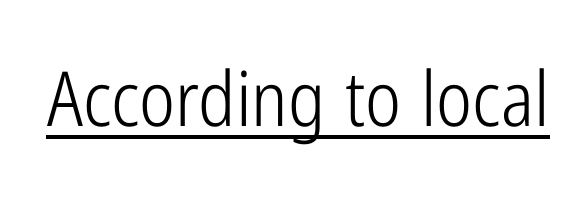
{"serif": "no", "italic": "no", "bold": "no", "weight": "light", "width": "condensed", "stroke_contrast": "low", "x_height": "medium", "monospaced": "no", "underline": "yes", "letter_spacing": "normal", "letter_spacing_em": 0.0, "glyph_px": 76}
